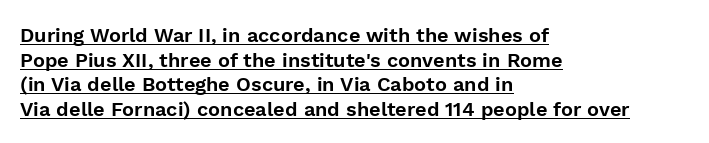
The image shows 20 px text type, upright; set left-aligned, line spacing 1.23x, normal letter spacing, underlined.
